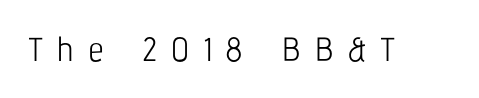
{"serif": "no", "italic": "no", "bold": "no", "weight": "light", "width": "condensed", "stroke_contrast": "low", "x_height": "medium", "monospaced": "no", "underline": "no", "letter_spacing": "wide", "letter_spacing_em": 0.46, "glyph_px": 33}
